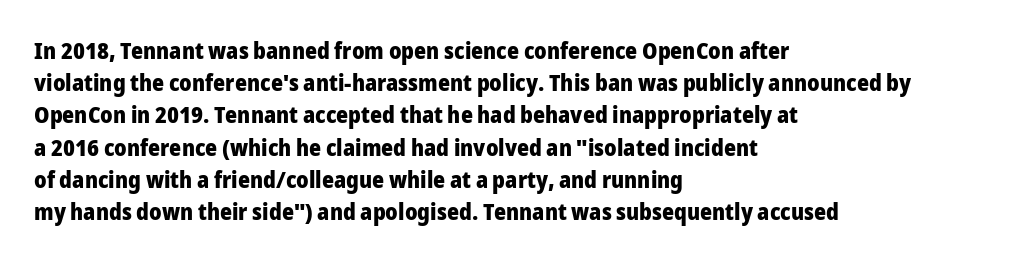
Teacher's note: observe the even left margin — that is flush-left alignment. Tracking here is standard; glyphs follow each other at the usual distance. Horizontal bands of white between lines are of average thickness. Is the type bold? Yes — the strokes are clearly thick and heavy. This is the regular roman posture of the typeface.
